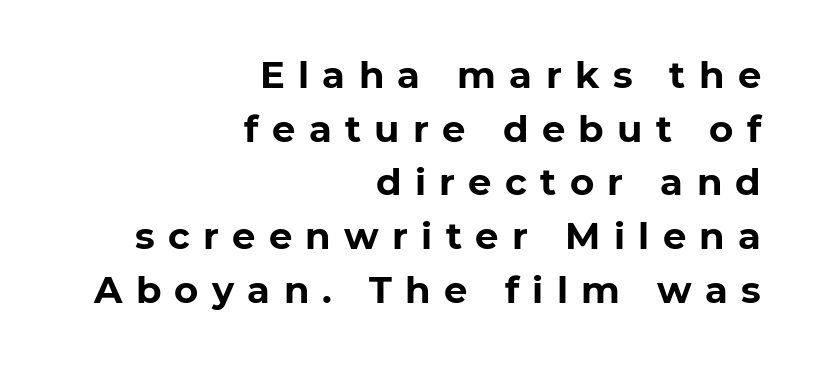
Q: Is the text bold? A: Yes.
Q: Is the typeface a serif or a sans-serif typeface? A: Sans-serif.
Q: Is the text underlined? A: No.
Q: How is the paragraph aligned? A: Right-aligned.
Q: Is the spacing between letters normal or unusually wide? A: Unusually wide.
Q: Is the spacing between lines tight, normal or loose? A: Normal.
Q: Width (condensed, normal, or wide)? A: Normal.
Q: Stroke contrast? A: Low.
Q: x-height? A: Medium.
Q: Monospaced? A: No.
